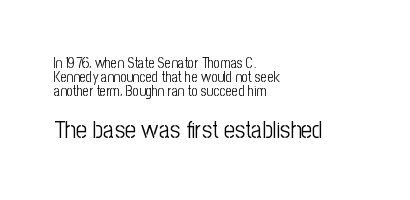
{"italic": "no", "bold": "no", "underline": "no", "align": "left", "line_spacing": "tight", "line_spacing_ratio": 0.99, "letter_spacing": "normal", "letter_spacing_em": 0.0, "larger_block": "second", "size_ratio": 1.71, "glyph_px": 24}
